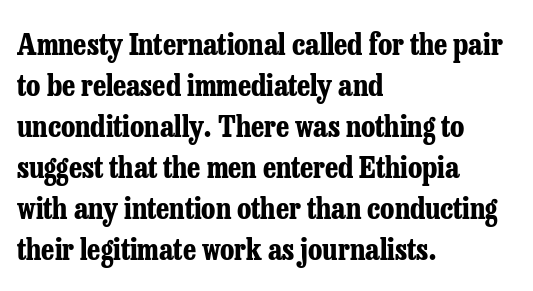
Varying glyph widths throughout — classic text-font behaviour. Unlike italic type, these characters show no tilt at all. The letters carry serifs — small finishing strokes at the ends of their stems. The foot of each line stays bare and open. Weight check: bold — yes, fully.
